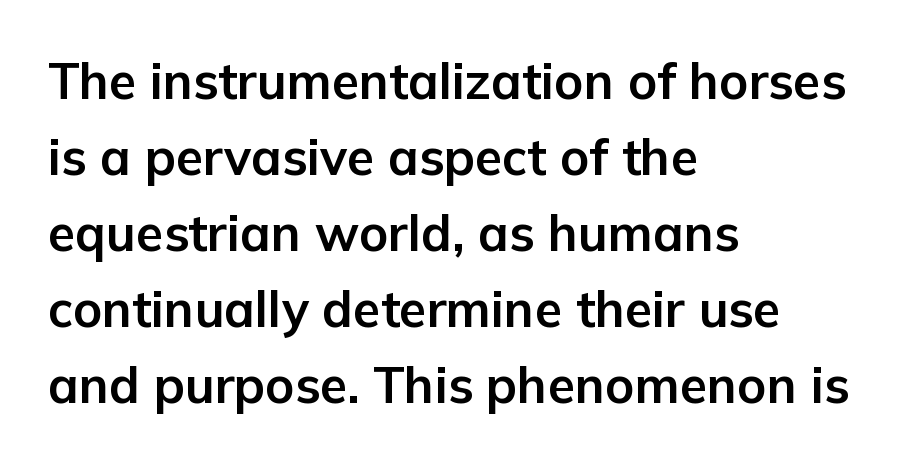
Q: Is the text bold? A: Yes.
Q: Is the text italic (slanted)? A: No, it is upright.
Q: Is the typeface a serif or a sans-serif typeface? A: Sans-serif.
Q: Is the text underlined? A: No.
Q: How is the paragraph aligned? A: Left-aligned.
Q: Is the spacing between letters normal or unusually wide? A: Normal.
Q: Is the spacing between lines tight, normal or loose? A: Normal.
Q: Width (condensed, normal, or wide)? A: Normal.
Q: Stroke contrast? A: Low.
Q: x-height? A: Medium.
Q: Monospaced? A: No.
